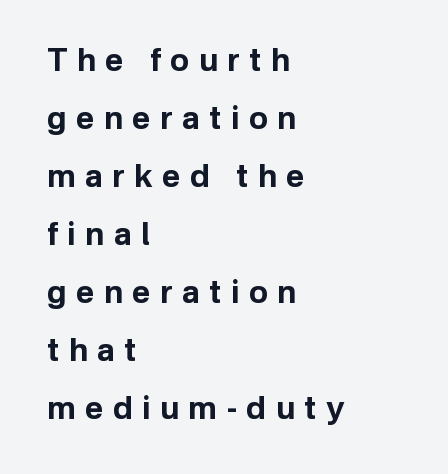
Q: Is the text bold? A: Yes.
Q: Is the text italic (slanted)? A: No, it is upright.
Q: Is the typeface a serif or a sans-serif typeface? A: Sans-serif.
Q: Is the text underlined? A: No.
Q: How is the paragraph aligned? A: Left-aligned.
Q: Is the spacing between letters normal or unusually wide? A: Unusually wide.
Q: Width (condensed, normal, or wide)? A: Normal.
Q: Stroke contrast? A: Low.
Q: x-height? A: Medium.
Q: Monospaced? A: No.
